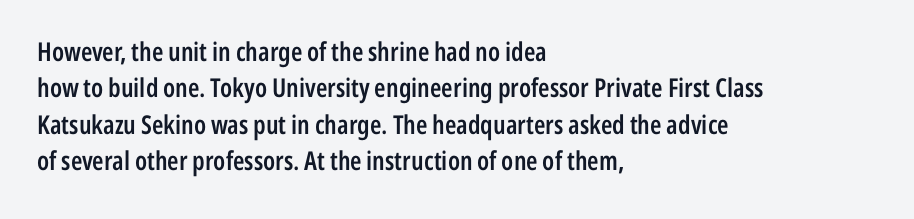
Q: Is the text bold? A: Semi-bold.
Q: Is the text italic (slanted)? A: No, it is upright.
Q: Is the text underlined? A: No.
Q: How is the paragraph aligned? A: Left-aligned.
Q: Is the spacing between letters normal or unusually wide? A: Normal.
Q: Is the spacing between lines tight, normal or loose? A: Normal.
